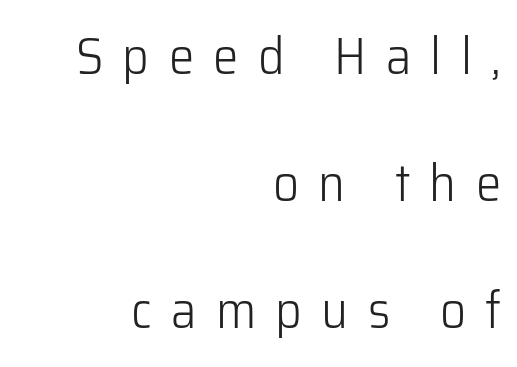
Q: Is the text bold? A: No.
Q: Is the text italic (slanted)? A: No, it is upright.
Q: Is the typeface a serif or a sans-serif typeface? A: Sans-serif.
Q: Is the text underlined? A: No.
Q: How is the paragraph aligned? A: Right-aligned.
Q: Is the spacing between letters normal or unusually wide? A: Unusually wide.
Q: Is the spacing between lines tight, normal or loose? A: Loose.
Q: Width (condensed, normal, or wide)? A: Normal.
Q: Stroke contrast? A: Low.
Q: x-height? A: Medium.
Q: Monospaced? A: No.
